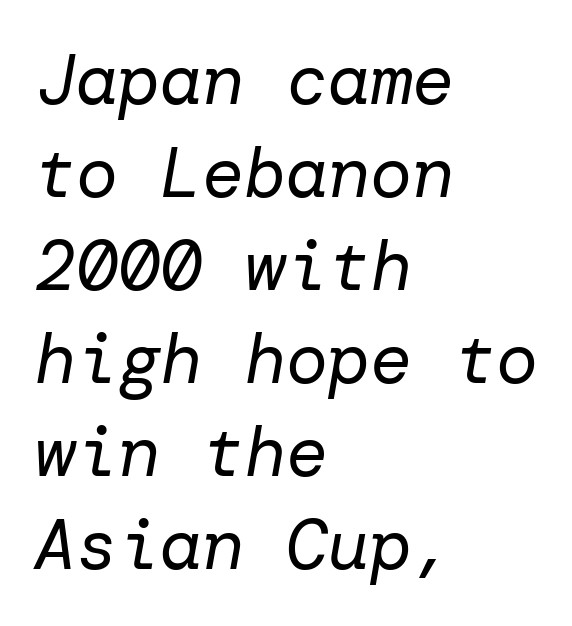
Does extra space separate the letters? No, they use regular spacing. These lines stack with their left ends in a neat column. Tall strokes in this sample are angled rather than plumb. The space between consecutive lines is moderate.
